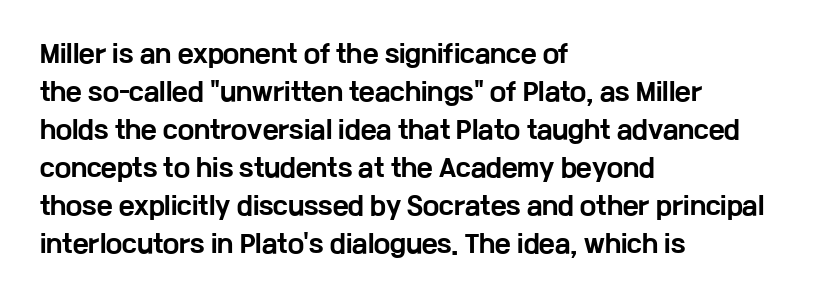
The space between consecutive lines is moderate. Alignment: flush left. The passage shown is not underscored anywhere. The type is set solid horizontally, with unmodified tracking. The characters look thick and weighty, a clear bold. Unlike italic type, these characters show no tilt at all.
